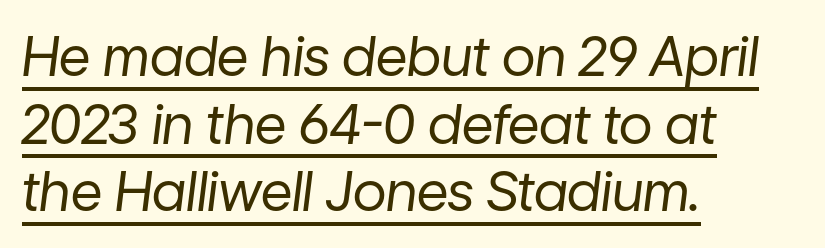
Letters have the restrained weight of plain body copy at most. Casual observation: everything's shoved over to the left. Is the letter spacing exaggerated? No — it looks like the ordinary default. The lettering tilts uniformly, giving the passage an italic look. The rendering uses the underline text-decoration. Note the varied advance widths — an 'i' is clearly narrower than an 'm'.
